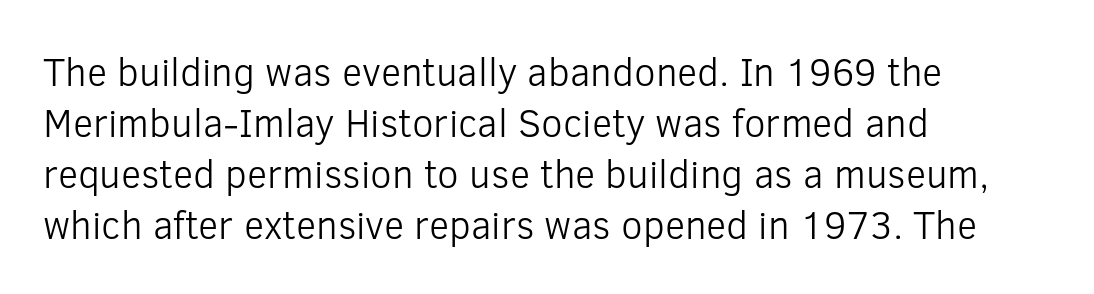
Q: Is the text bold? A: No.
Q: Is the text italic (slanted)? A: No, it is upright.
Q: Is the typeface a serif or a sans-serif typeface? A: Sans-serif.
Q: Is the text underlined? A: No.
Q: How is the paragraph aligned? A: Left-aligned.
Q: Is the spacing between letters normal or unusually wide? A: Normal.
Q: Is the spacing between lines tight, normal or loose? A: Normal.
Q: Width (condensed, normal, or wide)? A: Normal.
Q: Stroke contrast? A: Low.
Q: x-height? A: Medium.
Q: Monospaced? A: No.
